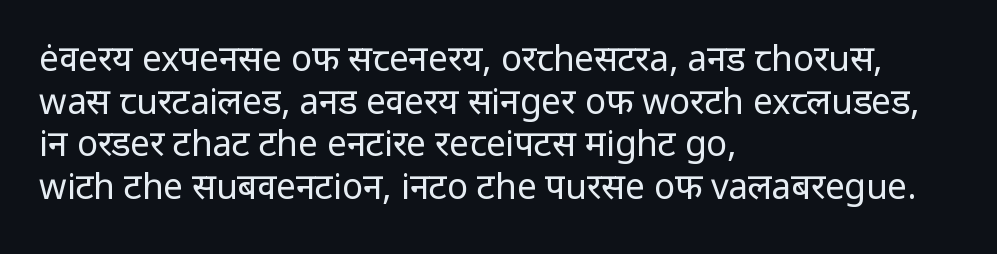
{"serif": "no", "italic": "no", "bold": "no", "weight": "regular", "width": "normal", "stroke_contrast": "low", "x_height": "medium", "monospaced": "no", "underline": "no", "align": "left", "line_spacing_ratio": 1.22, "letter_spacing": "normal", "letter_spacing_em": 0.0, "glyph_px": 35}
